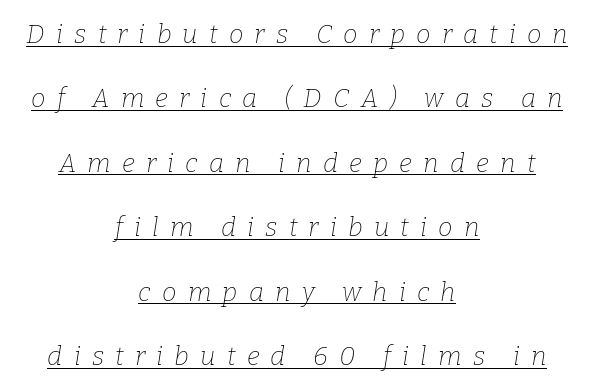
The image shows 26 px text type, italic (leaning right); set centered, loose line spacing (2.48x), unusually wide letter spacing (+0.43 em), underlined.
